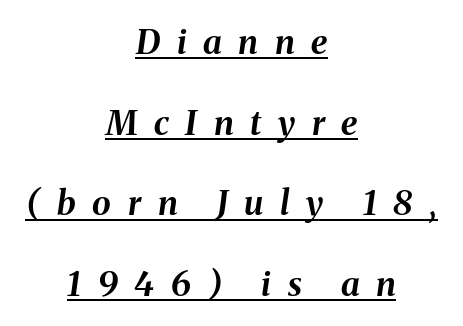
The passage shown is typed in a proportional face where columns would drift. The line-height multiplier appears high, well above default. The rag falls on both sides of this text block equally. The letters are spread apart with noticeably loose tracking.
